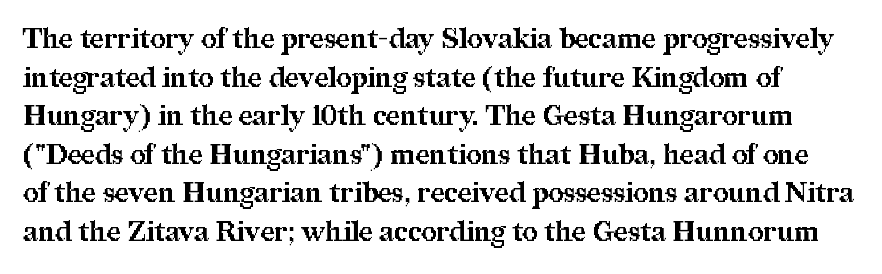
Q: Is the text bold? A: Yes.
Q: Is the text italic (slanted)? A: No, it is upright.
Q: Is the text underlined? A: No.
Q: Is the spacing between letters normal or unusually wide? A: Normal.
Q: Is the spacing between lines tight, normal or loose? A: Normal.
